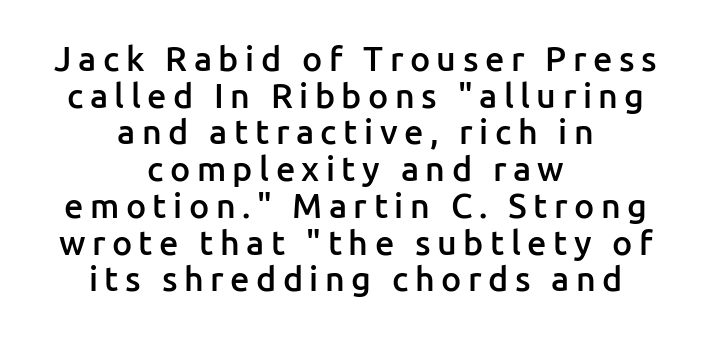
Q: Is the text bold? A: Semi-bold.
Q: Is the text italic (slanted)? A: No, it is upright.
Q: Is the typeface a serif or a sans-serif typeface? A: Sans-serif.
Q: Is the text underlined? A: No.
Q: How is the paragraph aligned? A: Centered.
Q: Is the spacing between lines tight, normal or loose? A: Tight.
Q: Width (condensed, normal, or wide)? A: Normal.
Q: Stroke contrast? A: Low.
Q: x-height? A: Medium.
Q: Monospaced? A: No.
